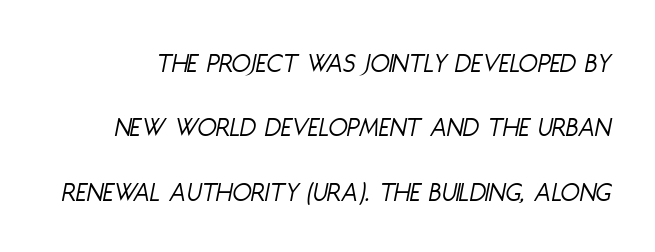
In terms of posture, this sample is oblique. The space beneath each line is pristine and unruled. The weight would be labelled regular, book, light, or lighter still. Looks like regular typesetting: each glyph gets only the width it needs. Regarding leading, the lines here are spaced well apart. The line texture is even and compact thanks to regular tracking.
